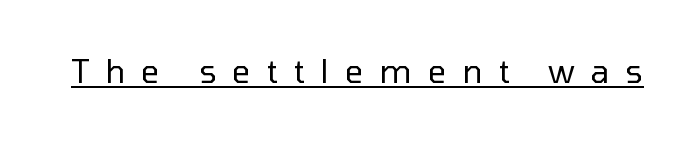
The letters stand upright; this is a roman face. The glyphs in this specimen are sans serif. Is there an underline? Yes — a line sits under the letters. On a weight scale, this lands at 450 or below.
